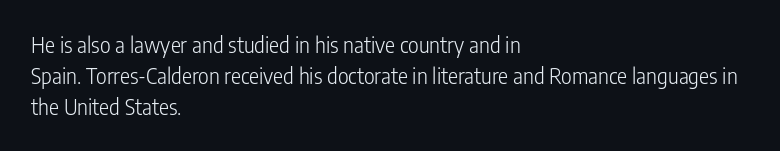
The image shows 21 px text type, upright; set left-aligned, normal line spacing (1.47x), normal letter spacing, not underlined.
